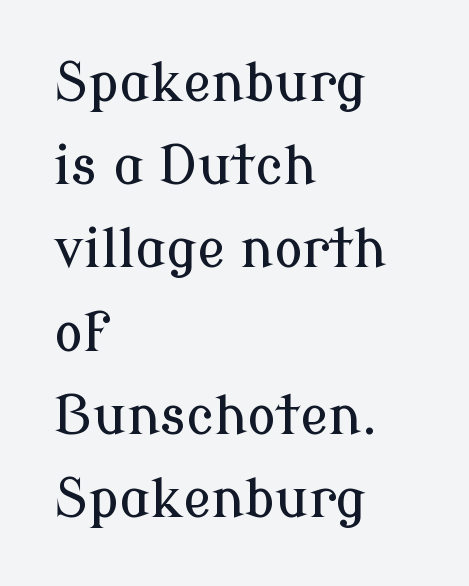
{"serif": "yes", "italic": "no", "width": "normal", "stroke_contrast": "low", "x_height": "medium", "monospaced": "no", "underline": "no", "align": "left", "line_spacing": "normal", "line_spacing_ratio": 1.57, "letter_spacing": "normal", "letter_spacing_em": 0.0, "glyph_px": 53}
